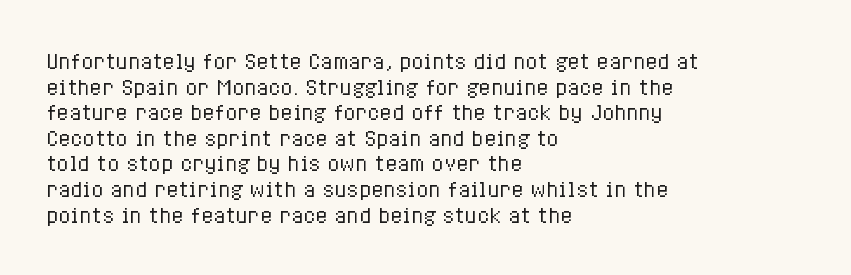
{"italic": "no", "bold": "no", "underline": "no", "align": "left", "line_spacing": "normal", "line_spacing_ratio": 1.28, "letter_spacing": "normal", "letter_spacing_em": 0.0, "glyph_px": 20}
